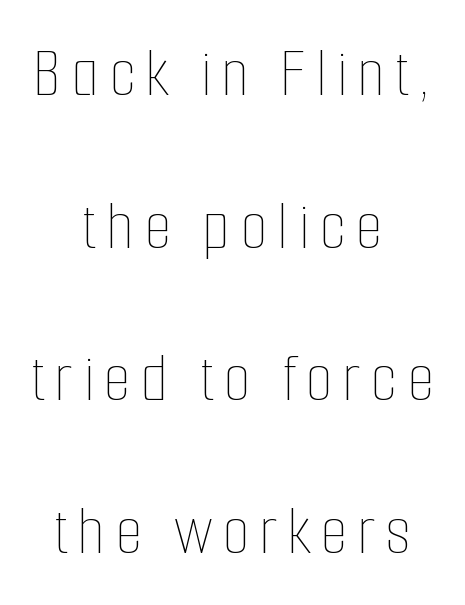
The image shows 72 px thin, condensed type, upright; set centered, loose line spacing (2.12x), not underlined; low stroke contrast and a medium x-height.
